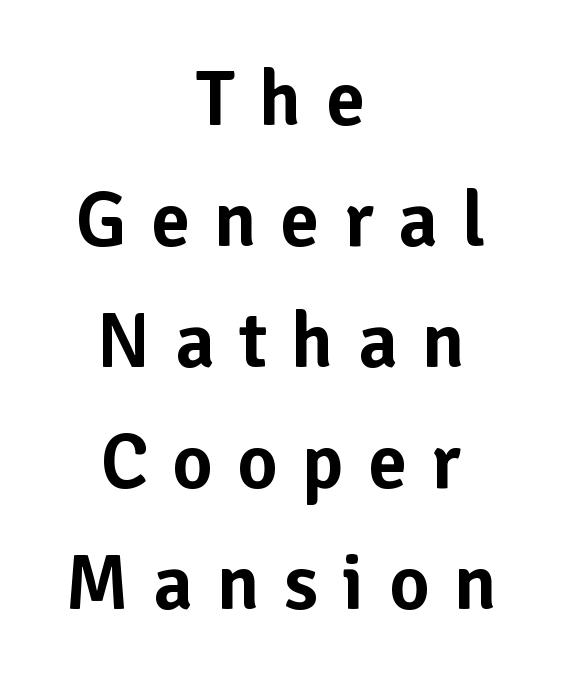
Glance below the letters and you will spot only blank space. Posture: vertical. You could only call the tracking loose — the letters float apart. This sample has the flowing, uneven cadence of proportional lettering. The type family on display is of the sans-serif kind. One-word summary of the alignment: center.
